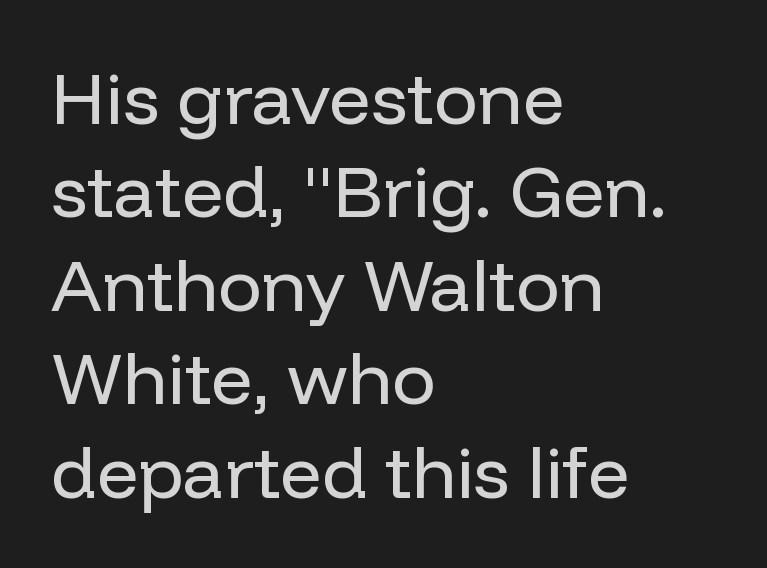
The image shows 73 px regular-weight sans-serif type, upright; set left-aligned, normal line spacing (1.28x), normal letter spacing, not underlined; low stroke contrast and a medium x-height.
